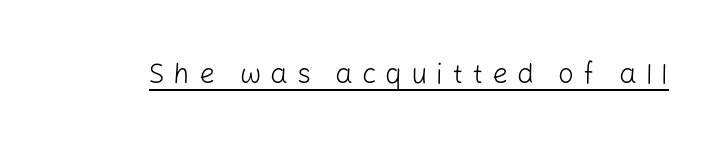
Q: Is the text bold? A: No.
Q: Is the text italic (slanted)? A: No, it is upright.
Q: Is the typeface a serif or a sans-serif typeface? A: Sans-serif.
Q: Is the text underlined? A: Yes.
Q: Is the spacing between letters normal or unusually wide? A: Unusually wide.
Q: Width (condensed, normal, or wide)? A: Normal.
Q: Stroke contrast? A: Low.
Q: x-height? A: Medium.
Q: Monospaced? A: No.
